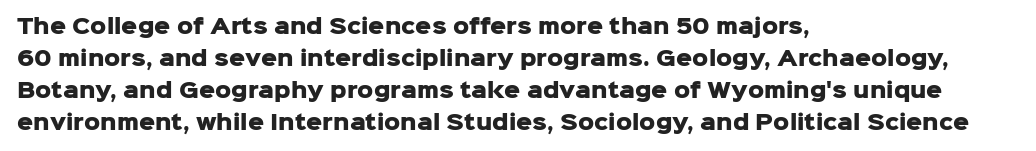
The passage shown is emphatically bold. Clear beneath every line of the passage. Characters remain perfectly vertical along every line. These lines sit exactly where default settings would place them. The horizontal fit of the characters is conventional and even. Each line starts at the same left margin while the right side varies.
